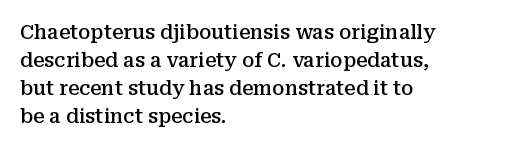
{"italic": "no", "bold": "semi", "underline": "no", "align": "left", "line_spacing": "normal", "line_spacing_ratio": 1.4, "letter_spacing": "normal", "letter_spacing_em": 0.0, "glyph_px": 20}
